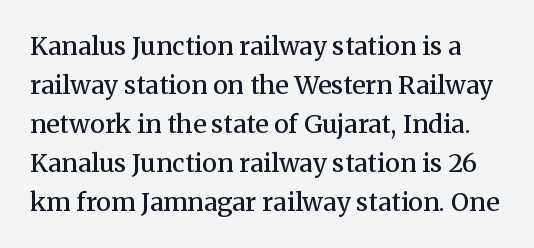
Q: Is the text bold? A: Semi-bold.
Q: Is the text italic (slanted)? A: No, it is upright.
Q: Is the text underlined? A: No.
Q: Is the spacing between letters normal or unusually wide? A: Normal.
Q: Is the spacing between lines tight, normal or loose? A: Normal.
